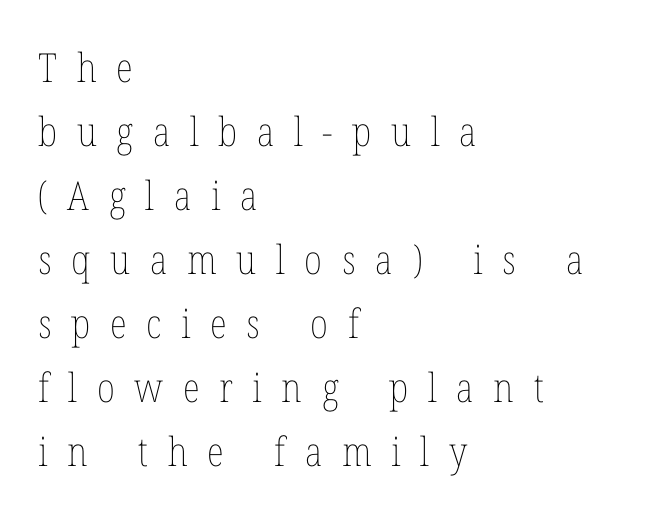
{"italic": "no", "bold": "no", "weight": "thin", "width": "condensed", "stroke_contrast": "low", "x_height": "medium", "monospaced": "no", "underline": "no", "align": "left", "line_spacing": "normal", "line_spacing_ratio": 1.6, "letter_spacing": "wide", "letter_spacing_em": 0.49, "glyph_px": 40}
